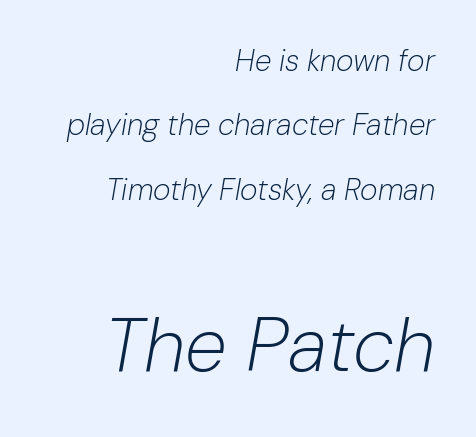
Q: Is the text bold? A: No.
Q: Is the text italic (slanted)? A: Yes, it leans right by about 10 degrees.
Q: Is the text underlined? A: No.
Q: How is the paragraph aligned? A: Right-aligned.
Q: Is the spacing between letters normal or unusually wide? A: Normal.
Q: Is the spacing between lines tight, normal or loose? A: Loose.
Q: Which block of text is set in a larger size, the first (top) or the second (bottom)? A: The second (bottom) one.
Q: Width (condensed, normal, or wide)? A: Normal.
Q: Stroke contrast? A: Low.
Q: x-height? A: Medium.
Q: Monospaced? A: No.
